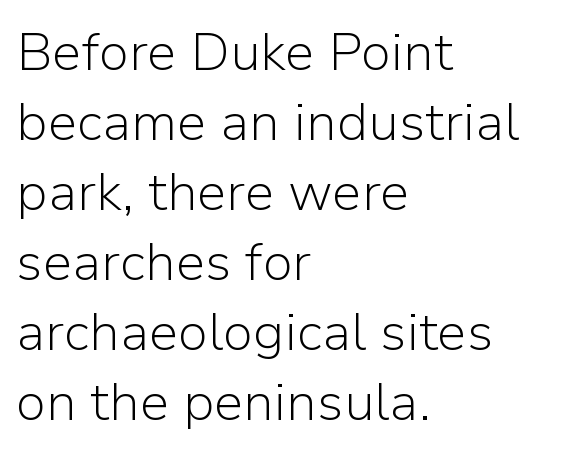
The image shows 53 px light sans-serif type, upright; set left-aligned, normal line spacing (1.32x), normal letter spacing, not underlined; low stroke contrast and a medium x-height.
